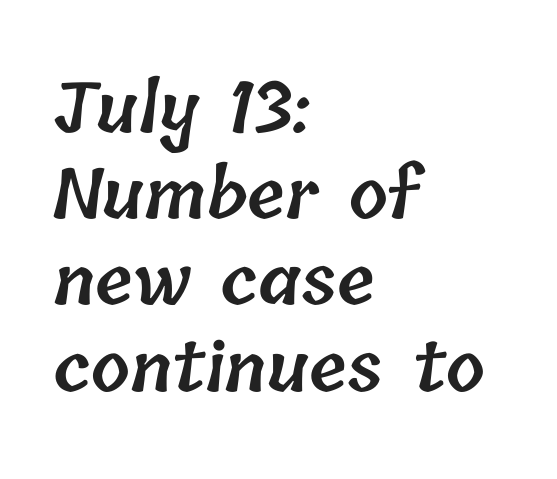
{"bold": "semi", "weight": "semibold", "width": "normal", "stroke_contrast": "low", "x_height": "medium", "monospaced": "no", "underline": "no", "align": "left", "line_spacing": "normal", "line_spacing_ratio": 1.25, "letter_spacing": "normal", "letter_spacing_em": 0.0, "glyph_px": 69}
